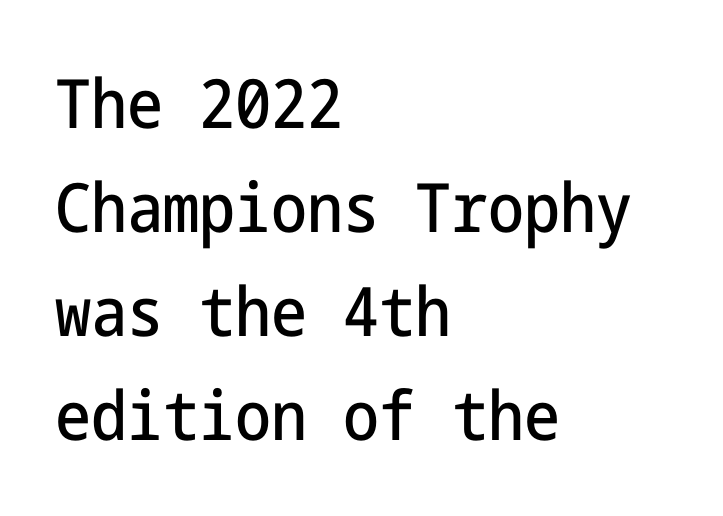
Q: Is the text italic (slanted)? A: No, it is upright.
Q: Is the typeface a serif or a sans-serif typeface? A: Sans-serif.
Q: Is the text underlined? A: No.
Q: How is the paragraph aligned? A: Left-aligned.
Q: Is the spacing between letters normal or unusually wide? A: Normal.
Q: Is the spacing between lines tight, normal or loose? A: Normal.
Q: Width (condensed, normal, or wide)? A: Condensed.
Q: Stroke contrast? A: Low.
Q: x-height? A: Medium.
